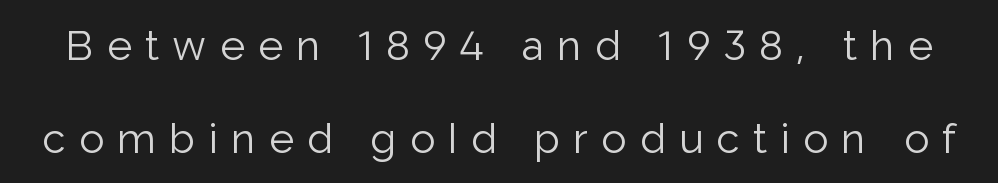
The image shows 42 px light sans-serif type, upright; set loose line spacing (2.21x), unusually wide letter spacing (+0.32 em), not underlined; low stroke contrast and a medium x-height.
